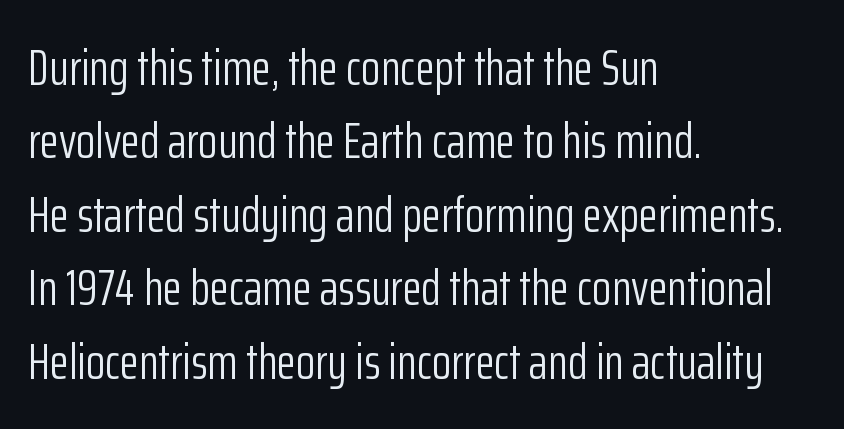
{"serif": "no", "italic": "no", "bold": "no", "weight": "light", "width": "condensed", "stroke_contrast": "low", "x_height": "medium", "monospaced": "no", "underline": "no", "align": "left", "line_spacing": "normal", "line_spacing_ratio": 1.47, "letter_spacing": "normal", "letter_spacing_em": 0.0, "glyph_px": 50}
